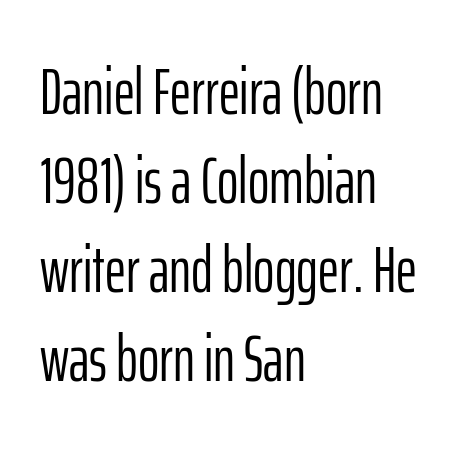
{"serif": "no", "italic": "no", "bold": "no", "weight": "light", "width": "condensed", "stroke_contrast": "low", "x_height": "medium", "monospaced": "no", "underline": "no", "align": "left", "line_spacing": "normal", "line_spacing_ratio": 1.37, "letter_spacing": "normal", "letter_spacing_em": 0.0, "glyph_px": 65}
